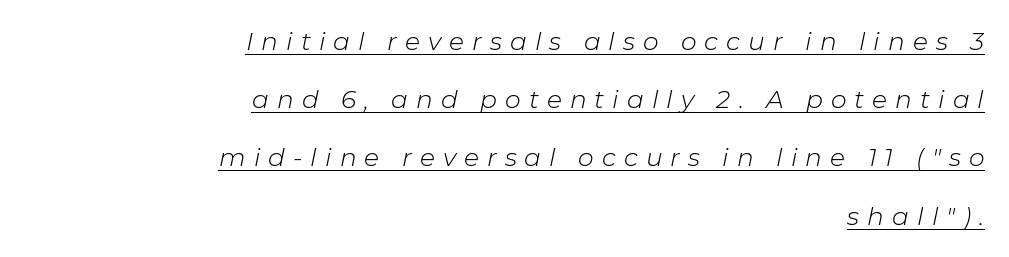
{"italic": "yes", "lean": "right", "slant_degrees": 11, "bold": "no", "underline": "yes", "align": "right", "line_spacing": "loose", "line_spacing_ratio": 2.33, "letter_spacing": "wide", "letter_spacing_em": 0.32, "glyph_px": 25}
